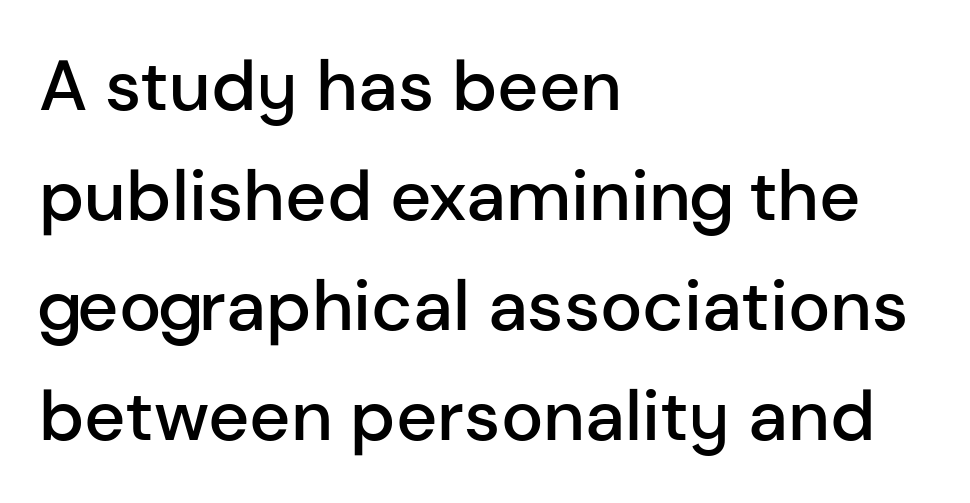
Short note: letters normally spaced. Clear beneath every line of the passage. Does the weight exceed regular? Yes, but only to semibold. Teacher's note: observe the even left margin — that is flush-left alignment.
